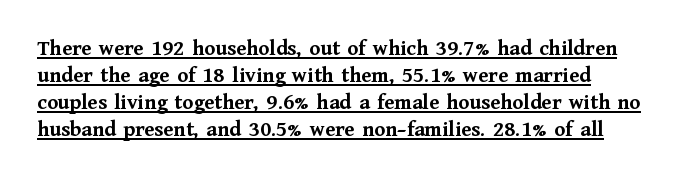
Tracking value appears to be zero — textbook default spacing. The passage shown is underscored from start to finish. When letters stand straight like this, we call the style roman or upright. Thick stems and heavy bowls — unmistakably bold.
